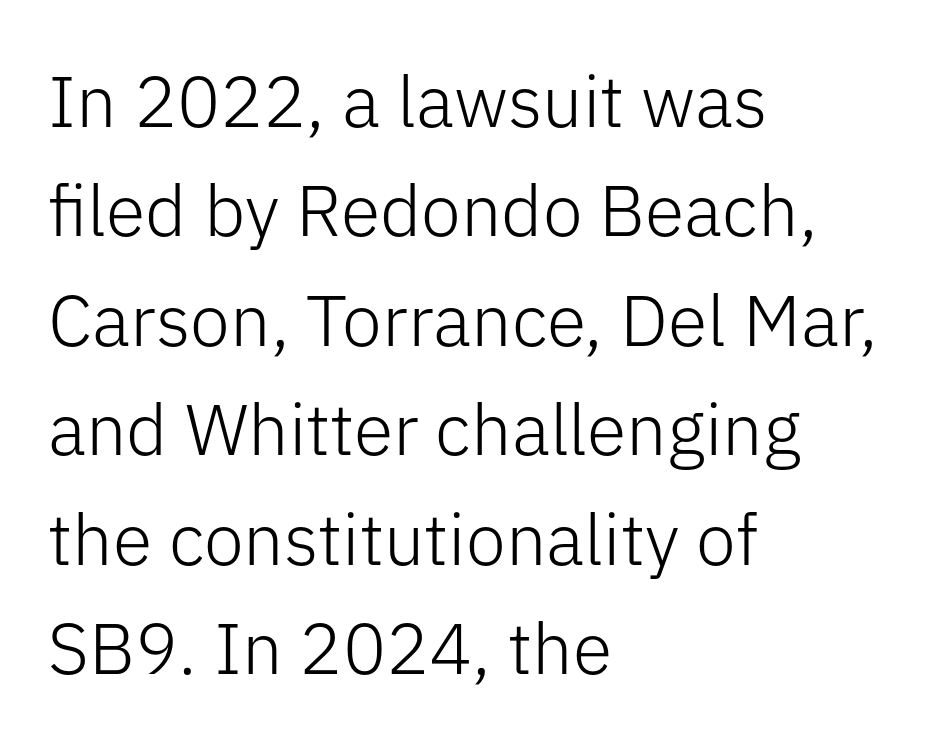
Regular leading. Is this a sans? Yes — the strokes have no serifs. Proportional: the letters do not fall into vertical columns. This rendering uses left alignment, leaving the right contour irregular.
